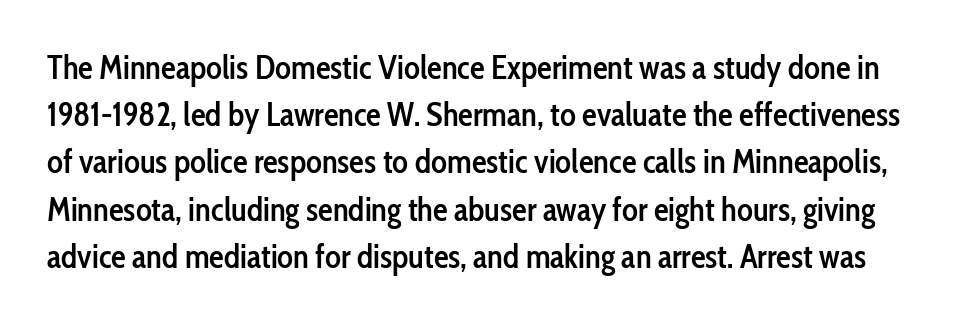
Q: Is the text bold? A: Semi-bold.
Q: Is the text italic (slanted)? A: No, it is upright.
Q: Is the typeface a serif or a sans-serif typeface? A: Sans-serif.
Q: Is the text underlined? A: No.
Q: Is the spacing between letters normal or unusually wide? A: Normal.
Q: Is the spacing between lines tight, normal or loose? A: Normal.
Q: Width (condensed, normal, or wide)? A: Condensed.
Q: Stroke contrast? A: Low.
Q: x-height? A: Medium.
Q: Monospaced? A: No.
